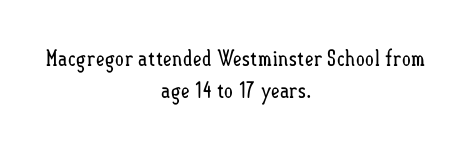
Rows of type keep a routine distance in the vertical direction. Tracking here is standard; glyphs follow each other at the usual distance. A quiet, ordinary-to-light weight characterises the typeface. Reading down the block, each line starts at a different indent, mirrored at its end.
